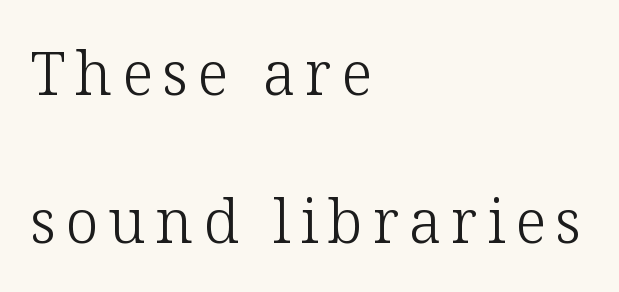
Q: Is the text bold? A: No.
Q: Is the text italic (slanted)? A: No, it is upright.
Q: Is the typeface a serif or a sans-serif typeface? A: Serif.
Q: Is the text underlined? A: No.
Q: How is the paragraph aligned? A: Left-aligned.
Q: Is the spacing between lines tight, normal or loose? A: Loose.
Q: Width (condensed, normal, or wide)? A: Normal.
Q: Stroke contrast? A: Low.
Q: x-height? A: Medium.
Q: Monospaced? A: No.
